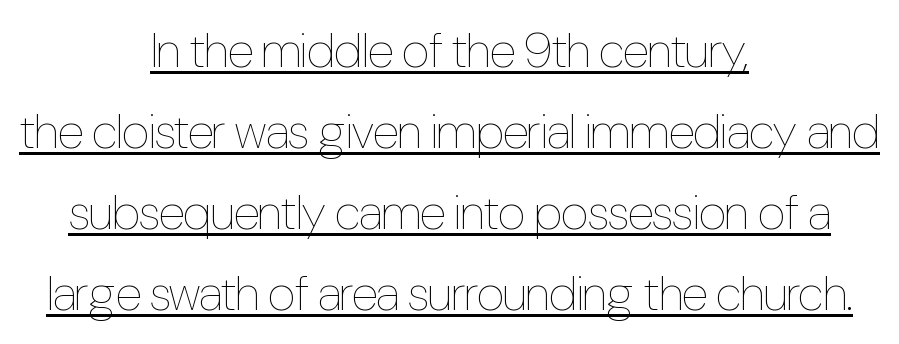
Q: Is the text bold? A: No.
Q: Is the text italic (slanted)? A: No, it is upright.
Q: Is the text underlined? A: Yes.
Q: How is the paragraph aligned? A: Centered.
Q: Is the spacing between letters normal or unusually wide? A: Normal.
Q: Is the spacing between lines tight, normal or loose? A: Normal.
Q: Width (condensed, normal, or wide)? A: Condensed.
Q: Stroke contrast? A: Low.
Q: x-height? A: Medium.
Q: Monospaced? A: No.
